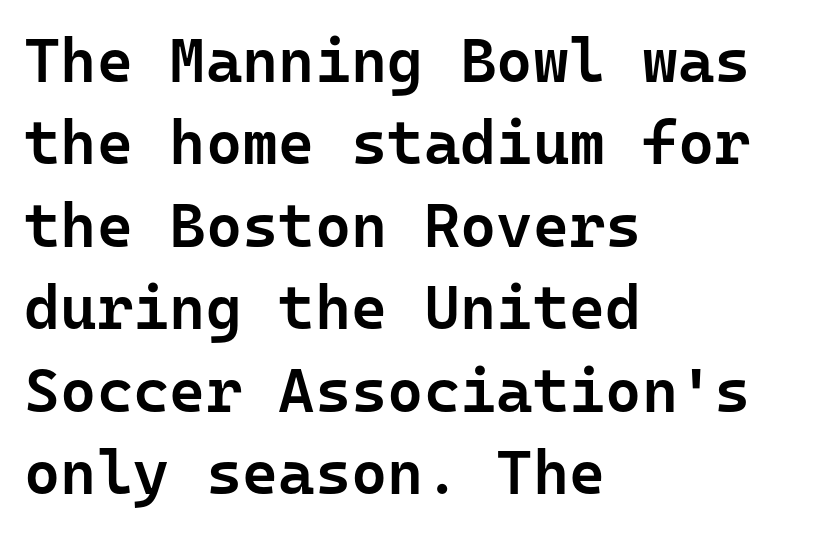
The image shows 62 px semibold sans-serif type, upright, monospaced; set left-aligned, normal line spacing (1.33x), normal letter spacing, not underlined; low stroke contrast and a medium x-height.
